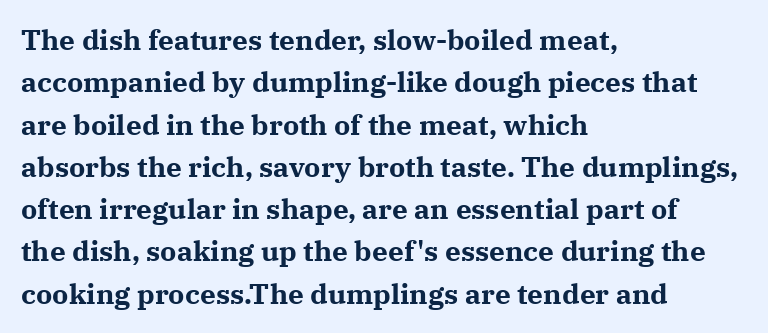
The image shows 28 px bold serif type, upright; set left-aligned, normal line spacing (1.51x), normal letter spacing, not underlined; medium stroke contrast and a medium x-height.
